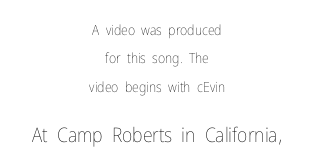
{"italic": "no", "bold": "no", "underline": "no", "align": "center", "line_spacing": "loose", "line_spacing_ratio": 2.02, "letter_spacing": "normal", "letter_spacing_em": 0.0, "larger_block": "second", "size_ratio": 1.43, "glyph_px": 20}
